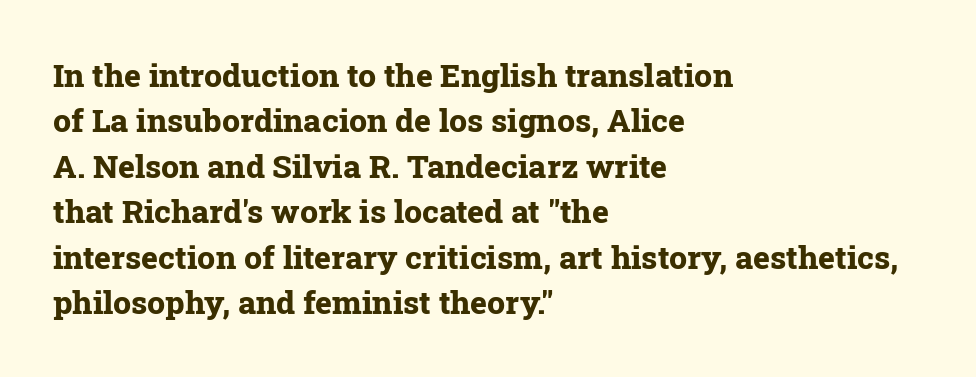
{"serif": "yes", "italic": "no", "bold": "yes", "weight": "bold", "width": "normal", "stroke_contrast": "low", "x_height": "medium", "monospaced": "no", "underline": "no", "align": "left", "line_spacing": "normal", "line_spacing_ratio": 1.42, "letter_spacing": "normal", "letter_spacing_em": 0.0, "glyph_px": 32}
